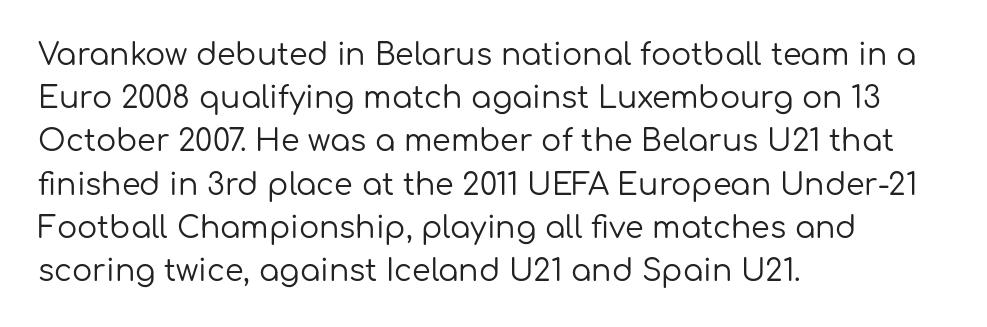
Nope, not italic — everything's standing straight. The rendering shows plain stroke endings on the letterforms — a sans-serif design. Evenly set lines give the paragraph a standard silhouette. Letters rest on an invisible, unmarked baseline.
